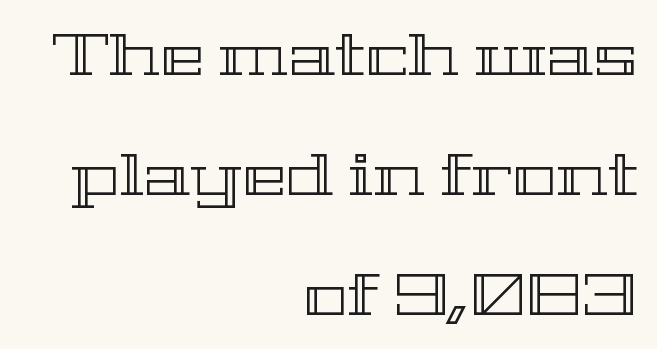
The image shows 59 px wide type, upright; set right-aligned, loose line spacing (2.03x), normal letter spacing, not underlined; a medium x-height.
